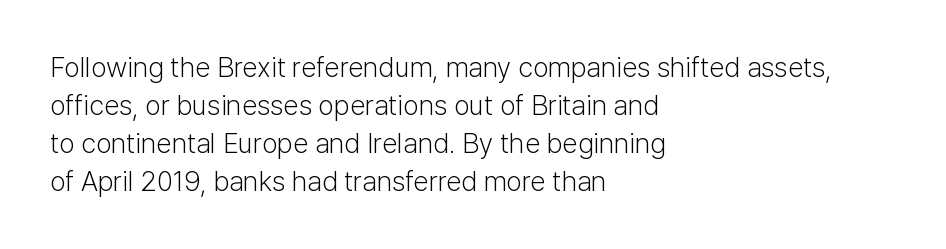
Q: Is the text bold? A: No.
Q: Is the text italic (slanted)? A: No, it is upright.
Q: Is the typeface a serif or a sans-serif typeface? A: Sans-serif.
Q: Is the text underlined? A: No.
Q: How is the paragraph aligned? A: Left-aligned.
Q: Is the spacing between letters normal or unusually wide? A: Normal.
Q: Is the spacing between lines tight, normal or loose? A: Normal.
Q: Width (condensed, normal, or wide)? A: Normal.
Q: Stroke contrast? A: Low.
Q: x-height? A: Medium.
Q: Monospaced? A: No.
